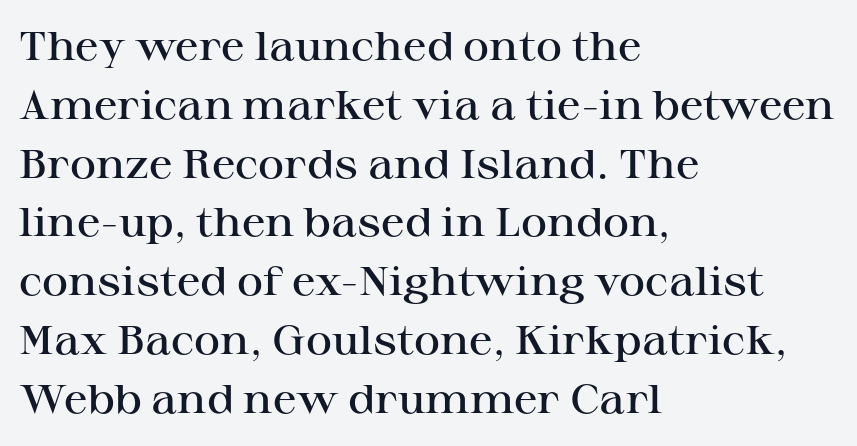
The image shows 40 px semibold, wide serif type, upright; set left-aligned, normal line spacing (1.47x), normal letter spacing, not underlined; high stroke contrast and a medium x-height.
